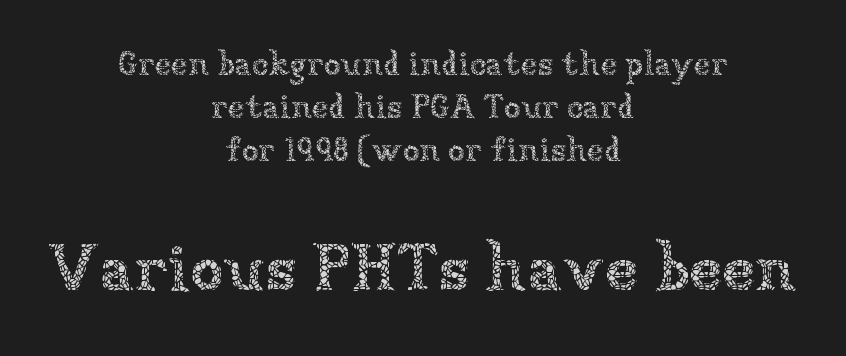
The image shows 68 px thin type, upright; set centered, normal line spacing (1.27x), normal letter spacing, not underlined; the second (bottom) block is 2.0x larger; low stroke contrast and a medium x-height.
